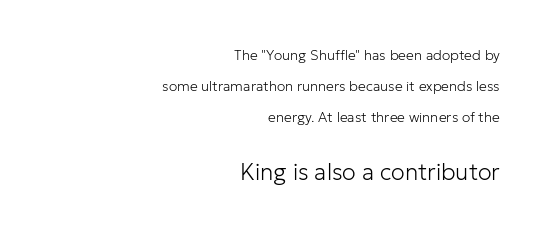
Q: Is the text bold? A: No.
Q: Is the text italic (slanted)? A: No, it is upright.
Q: Is the text underlined? A: No.
Q: How is the paragraph aligned? A: Right-aligned.
Q: Is the spacing between letters normal or unusually wide? A: Normal.
Q: Is the spacing between lines tight, normal or loose? A: Loose.
Q: Which block of text is set in a larger size, the first (top) or the second (bottom)? A: The second (bottom) one.
